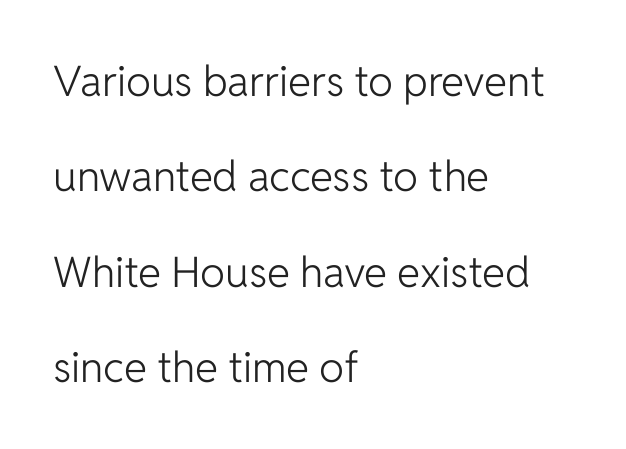
{"serif": "no", "italic": "no", "bold": "no", "weight": "light", "width": "normal", "stroke_contrast": "low", "x_height": "medium", "monospaced": "no", "underline": "no", "align": "left", "line_spacing": "loose", "line_spacing_ratio": 2.27, "letter_spacing": "normal", "letter_spacing_em": 0.0, "glyph_px": 42}
